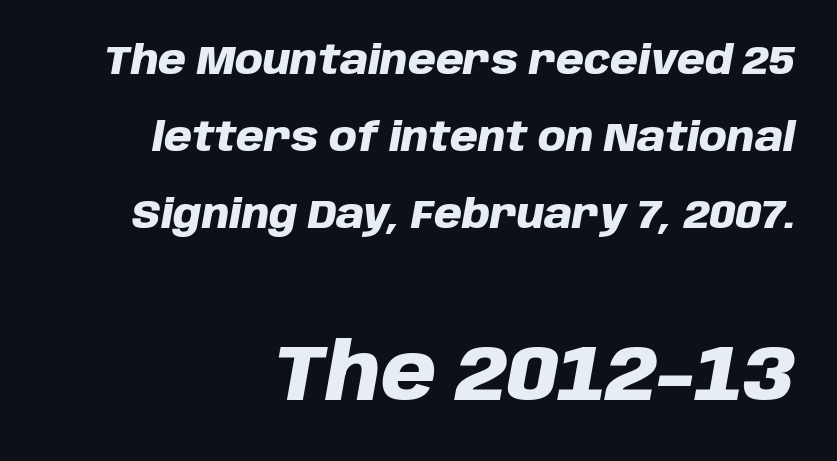
The image shows 79 px heavy type, italic (leaning right); set right-aligned, loose line spacing (1.93x), normal letter spacing, not underlined; the second (bottom) block is 1.98x larger; low stroke contrast and a large x-height.
